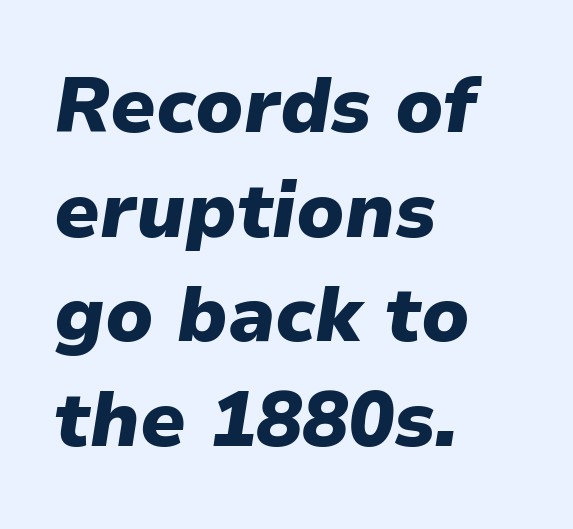
This is heavy type, rendered in bold. Words appear dense and cohesive because spacing is normal. A typesetter would call this proportional, since set widths differ per character. Characters are canted at an angle relative to the baseline's perpendicular.
